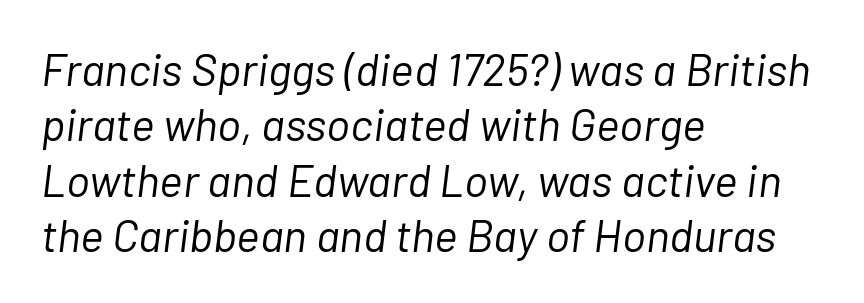
The image shows 45 px light type, italic (leaning right); set left-aligned, line spacing 1.23x, normal letter spacing, not underlined; low stroke contrast and a medium x-height.
